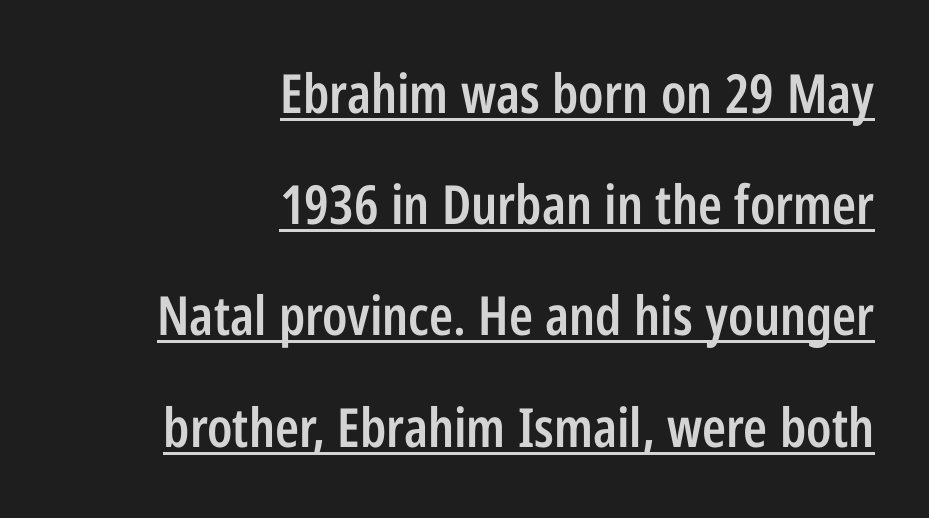
Q: Is the text bold? A: Semi-bold.
Q: Is the text italic (slanted)? A: No, it is upright.
Q: Is the typeface a serif or a sans-serif typeface? A: Sans-serif.
Q: Is the text underlined? A: Yes.
Q: How is the paragraph aligned? A: Right-aligned.
Q: Is the spacing between letters normal or unusually wide? A: Normal.
Q: Is the spacing between lines tight, normal or loose? A: Loose.
Q: Width (condensed, normal, or wide)? A: Condensed.
Q: Stroke contrast? A: Low.
Q: x-height? A: Medium.
Q: Monospaced? A: No.
